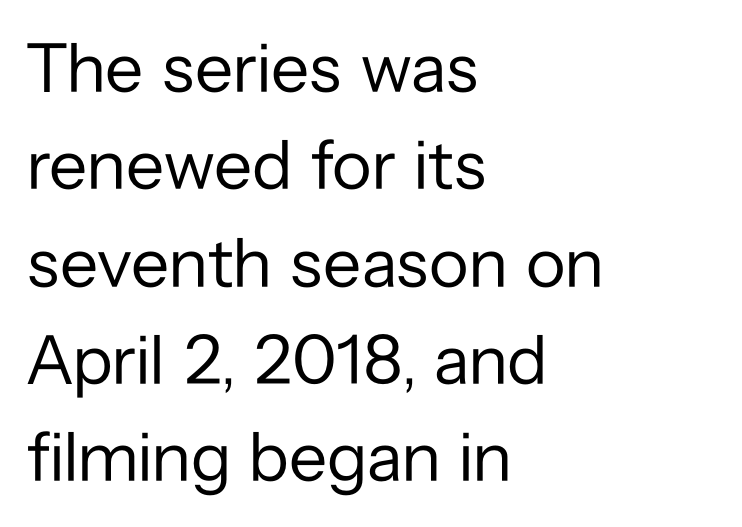
The block of text has a typical density, with ordinary space between rows. The rendering uses natural spacing where letterforms have individual widths. The setting favours the left margin, as ordinary paragraphs usually do. No feet cap the strokes, marking this as sans-serif type. Think standard paragraph weight, or any step lighter than that.
